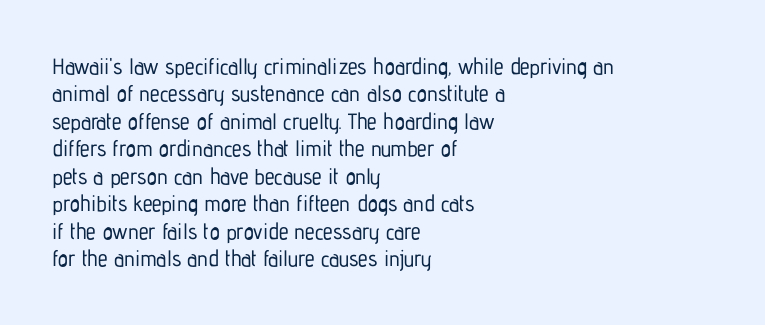
{"italic": "no", "underline": "no", "align": "left", "line_spacing": "normal", "line_spacing_ratio": 1.25, "letter_spacing": "normal", "letter_spacing_em": 0.0, "glyph_px": 22}
